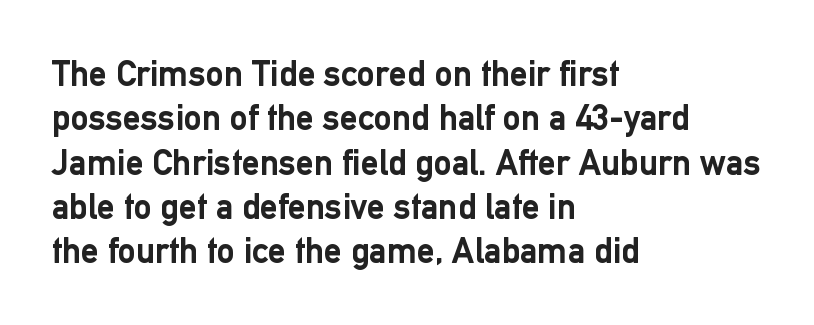
{"serif": "no", "italic": "no", "bold": "yes", "weight": "semibold", "width": "normal", "stroke_contrast": "low", "x_height": "medium", "monospaced": "no", "underline": "no", "align": "left", "line_spacing_ratio": 1.23, "letter_spacing": "normal", "letter_spacing_em": 0.0, "glyph_px": 36}
